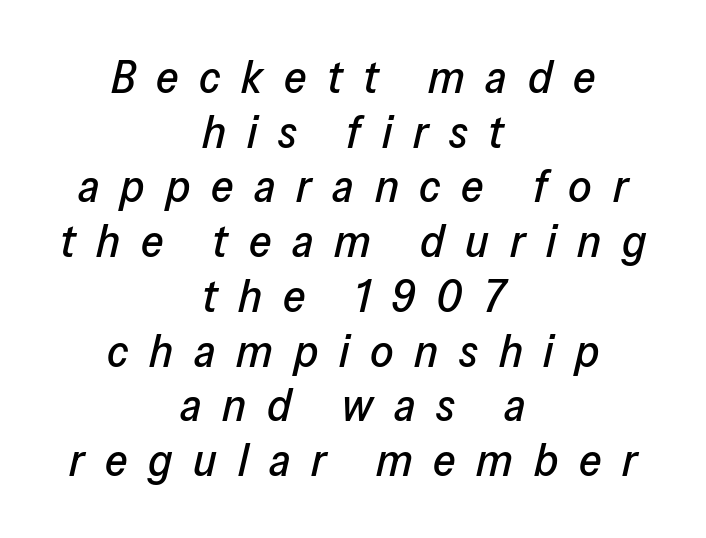
{"italic": "yes", "lean": "right", "slant_degrees": 13, "width": "normal", "stroke_contrast": "low", "x_height": "medium", "monospaced": "no", "underline": "no", "align": "center", "line_spacing_ratio": 1.19, "letter_spacing": "wide", "letter_spacing_em": 0.45, "glyph_px": 46}
